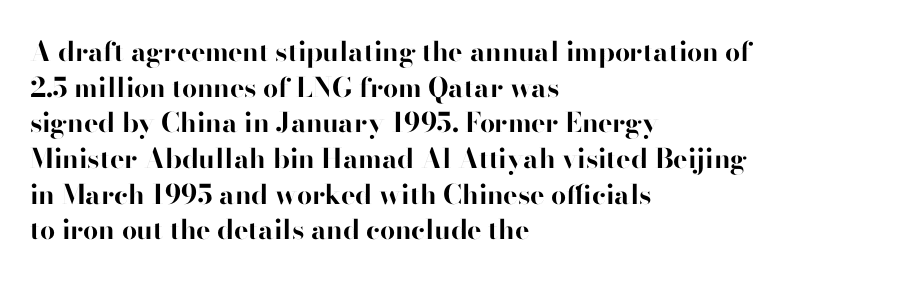
A typesetter would call this leading conventional body-copy spacing. Standard letterfit; no display-style spreading of the glyphs. The axis of the letterforms is exactly vertical. Typeset ragged right — the left edge is the straight one. Clear beneath every line of the passage. Each glyph is drawn with heavy, bold strokes.
